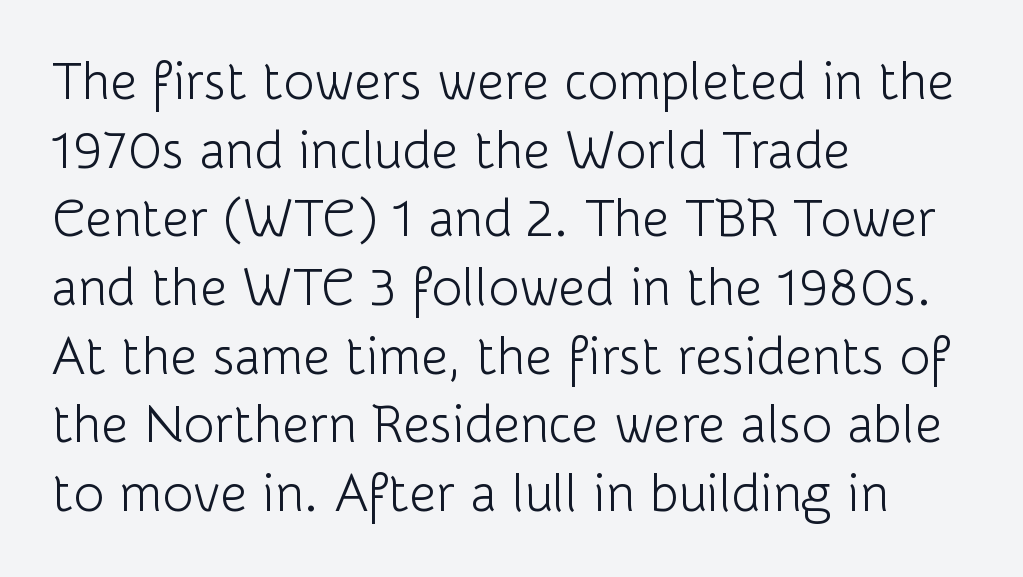
The image shows 52 px light sans-serif type, upright; set left-aligned, normal line spacing (1.32x), normal letter spacing, not underlined; low stroke contrast and a medium x-height.
